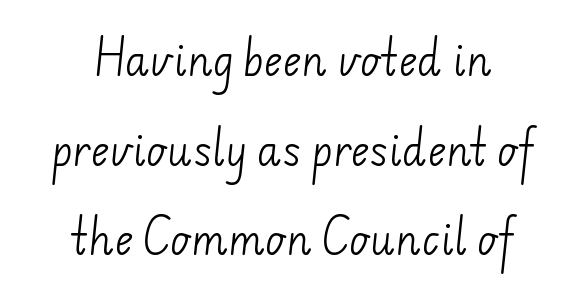
{"serif": "no", "bold": "no", "weight": "light", "width": "normal", "stroke_contrast": "low", "x_height": "small", "monospaced": "no", "underline": "no", "align": "center", "line_spacing": "loose", "line_spacing_ratio": 2.24, "letter_spacing": "normal", "letter_spacing_em": 0.0, "glyph_px": 40}
